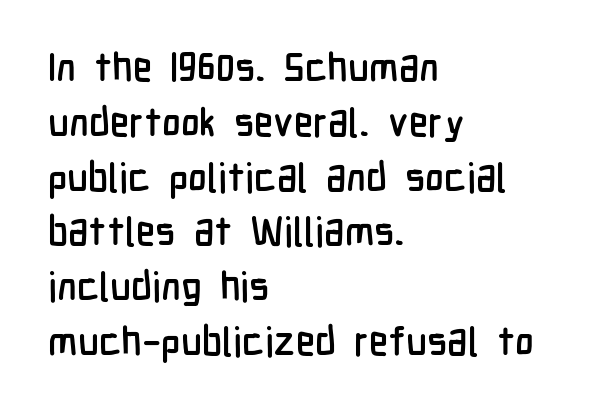
{"serif": "no", "italic": "no", "width": "condensed", "stroke_contrast": "low", "x_height": "medium", "monospaced": "no", "underline": "no", "align": "left", "line_spacing": "normal", "line_spacing_ratio": 1.37, "letter_spacing": "normal", "letter_spacing_em": 0.0, "glyph_px": 40}
